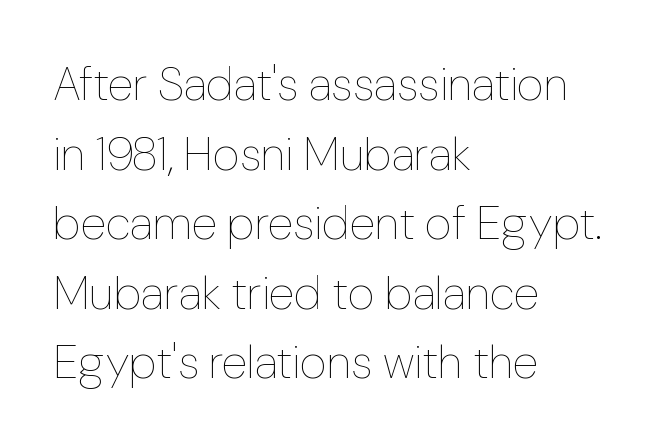
The image shows 47 px thin type, upright; set left-aligned, normal line spacing (1.48x), normal letter spacing, not underlined; low stroke contrast and a medium x-height.
